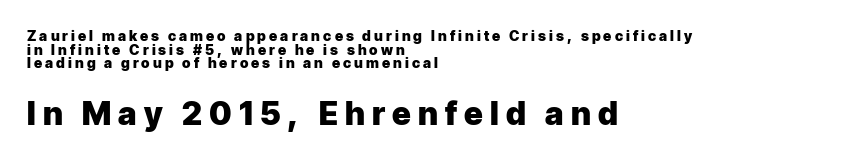
All the whitespace from short lines collects on the right. Weight check: bold — yes, fully. The letters advance in unequal steps, a hallmark of proportional type. The gap between lines stays unmarked.
